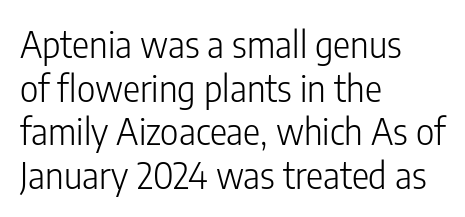
Q: Is the text bold? A: No.
Q: Is the text italic (slanted)? A: No, it is upright.
Q: Is the typeface a serif or a sans-serif typeface? A: Sans-serif.
Q: Is the text underlined? A: No.
Q: How is the paragraph aligned? A: Left-aligned.
Q: Is the spacing between letters normal or unusually wide? A: Normal.
Q: Width (condensed, normal, or wide)? A: Condensed.
Q: Stroke contrast? A: Low.
Q: x-height? A: Medium.
Q: Monospaced? A: No.
